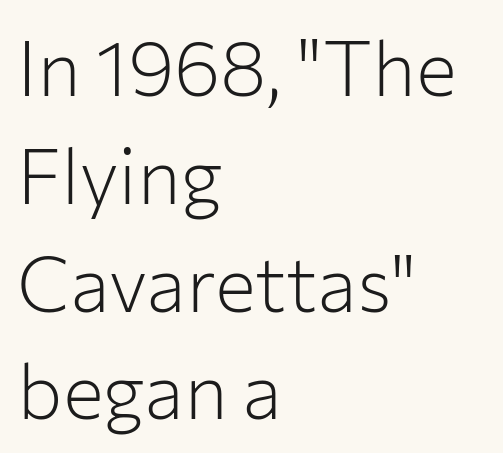
{"serif": "no", "italic": "no", "bold": "no", "weight": "light", "width": "normal", "stroke_contrast": "low", "x_height": "medium", "monospaced": "no", "underline": "no", "align": "left", "line_spacing": "normal", "line_spacing_ratio": 1.4, "letter_spacing": "normal", "letter_spacing_em": 0.0, "glyph_px": 77}
